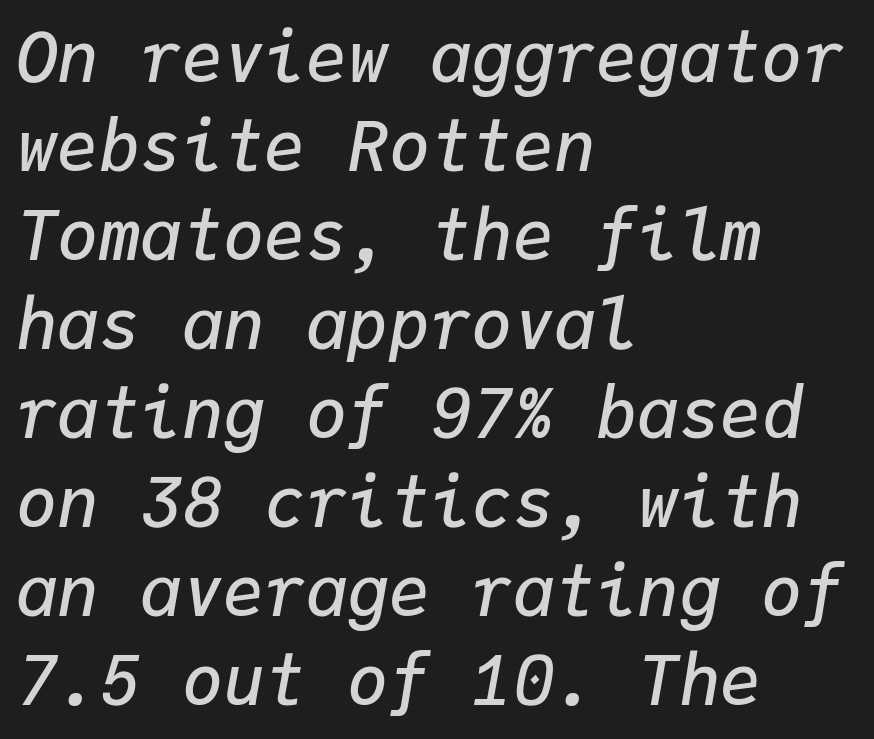
Q: Is the text bold? A: Semi-bold.
Q: Is the text italic (slanted)? A: Yes, it leans right by about 9 degrees.
Q: Is the text underlined? A: No.
Q: How is the paragraph aligned? A: Left-aligned.
Q: Is the spacing between letters normal or unusually wide? A: Normal.
Q: Is the spacing between lines tight, normal or loose? A: Normal.
Q: Width (condensed, normal, or wide)? A: Normal.
Q: Stroke contrast? A: Low.
Q: x-height? A: Medium.
Q: Monospaced? A: Yes.
